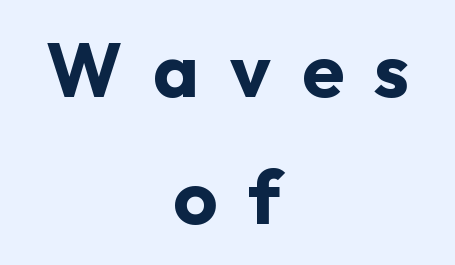
{"serif": "no", "italic": "no", "bold": "yes", "weight": "bold", "width": "normal", "stroke_contrast": "low", "x_height": "medium", "monospaced": "no", "underline": "no", "align": "center", "line_spacing": "normal", "line_spacing_ratio": 1.67, "letter_spacing": "wide", "letter_spacing_em": 0.41, "glyph_px": 76}
